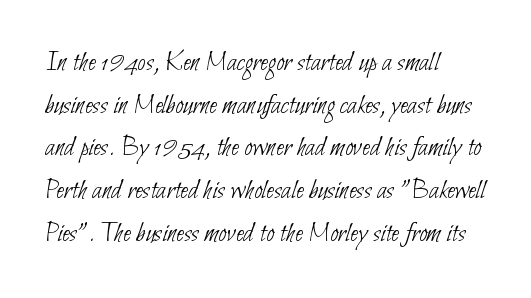
{"serif": "no", "bold": "no", "weight": "thin", "width": "condensed", "stroke_contrast": "low", "x_height": "small", "monospaced": "no", "underline": "no", "align": "left", "line_spacing": "normal", "line_spacing_ratio": 1.47, "letter_spacing": "normal", "letter_spacing_em": 0.0, "glyph_px": 29}
